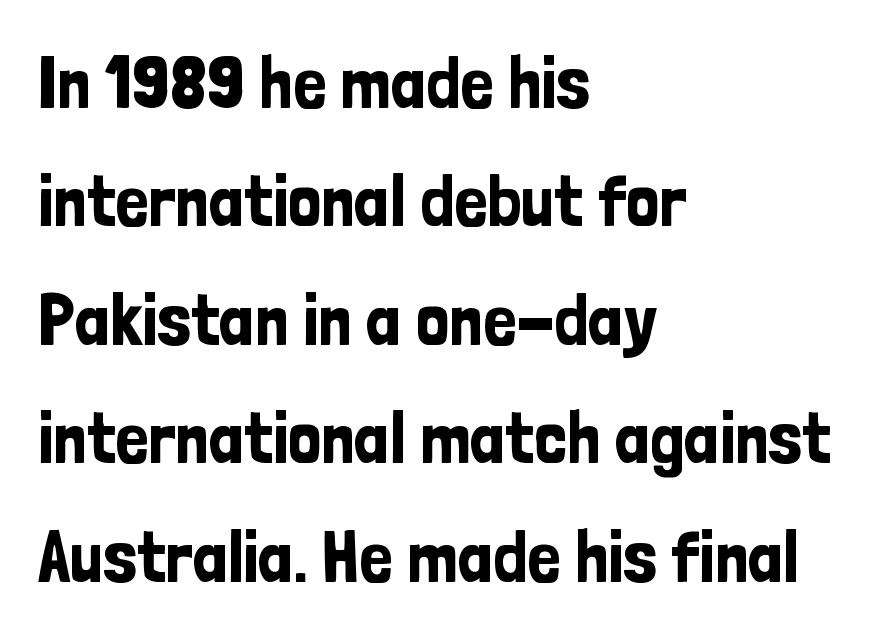
The image shows 74 px condensed sans-serif type, upright; set left-aligned, normal line spacing (1.6x), normal letter spacing, not underlined; low stroke contrast and a medium x-height.
